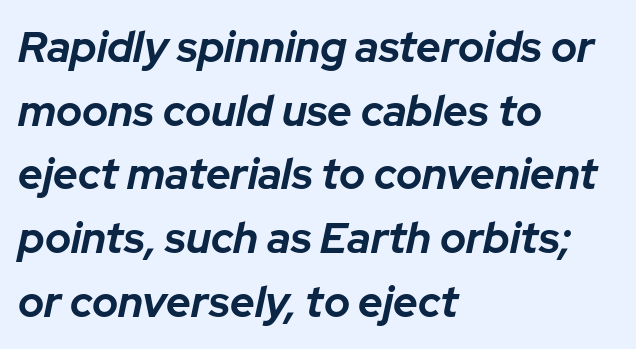
{"italic": "yes", "lean": "right", "slant_degrees": 12, "bold": "yes", "weight": "bold", "width": "normal", "stroke_contrast": "low", "x_height": "medium", "monospaced": "no", "underline": "no", "align": "left", "line_spacing": "normal", "line_spacing_ratio": 1.48, "letter_spacing": "normal", "letter_spacing_em": 0.0, "glyph_px": 43}
